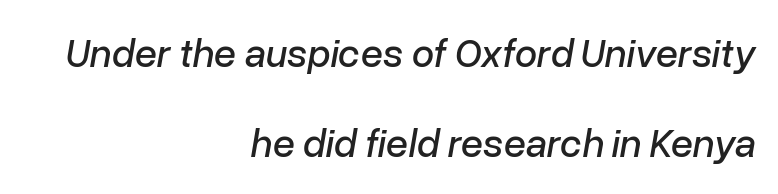
Q: Is the text italic (slanted)? A: Yes, it leans right by about 10 degrees.
Q: Is the text underlined? A: No.
Q: How is the paragraph aligned? A: Right-aligned.
Q: Is the spacing between letters normal or unusually wide? A: Normal.
Q: Is the spacing between lines tight, normal or loose? A: Loose.
Q: Width (condensed, normal, or wide)? A: Normal.
Q: Stroke contrast? A: Low.
Q: x-height? A: Medium.
Q: Monospaced? A: No.
